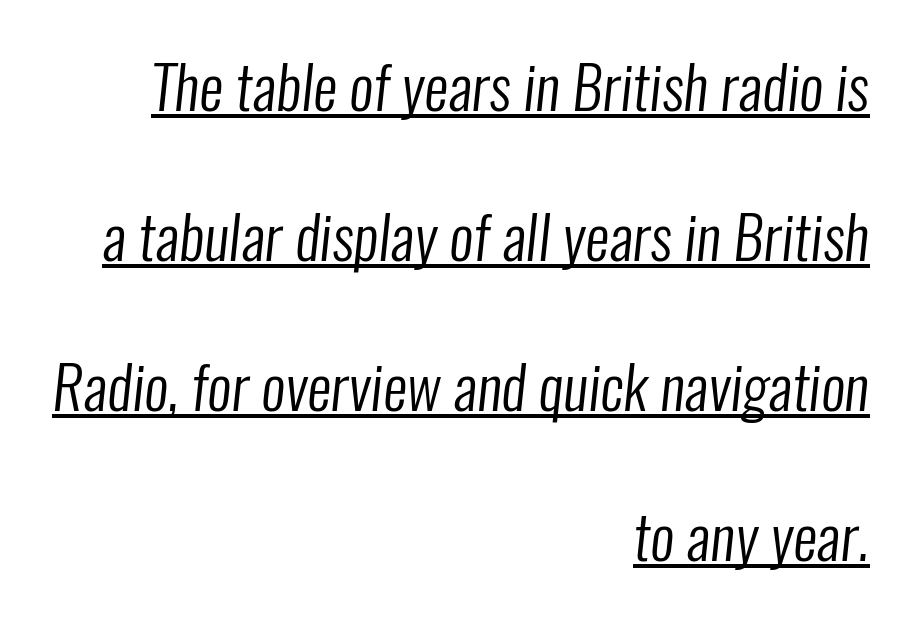
Q: Is the text bold? A: No.
Q: Is the typeface a serif or a sans-serif typeface? A: Sans-serif.
Q: Is the text underlined? A: Yes.
Q: How is the paragraph aligned? A: Right-aligned.
Q: Is the spacing between letters normal or unusually wide? A: Normal.
Q: Is the spacing between lines tight, normal or loose? A: Loose.
Q: Width (condensed, normal, or wide)? A: Condensed.
Q: Stroke contrast? A: Low.
Q: x-height? A: Medium.
Q: Monospaced? A: No.
